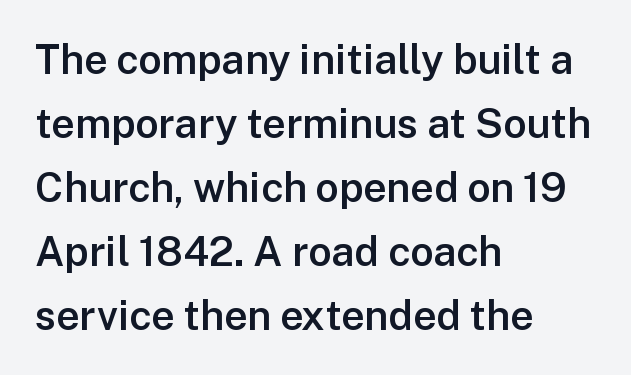
Q: Is the text bold? A: Semi-bold.
Q: Is the text italic (slanted)? A: No, it is upright.
Q: Is the typeface a serif or a sans-serif typeface? A: Sans-serif.
Q: Is the text underlined? A: No.
Q: How is the paragraph aligned? A: Left-aligned.
Q: Is the spacing between letters normal or unusually wide? A: Normal.
Q: Is the spacing between lines tight, normal or loose? A: Normal.
Q: Width (condensed, normal, or wide)? A: Normal.
Q: Stroke contrast? A: Low.
Q: x-height? A: Medium.
Q: Monospaced? A: No.
